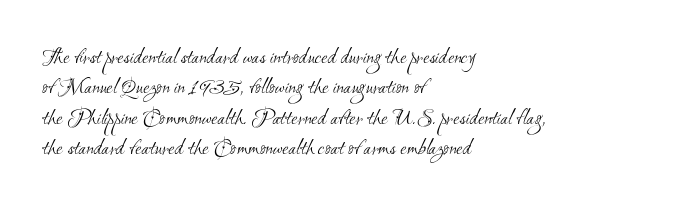
Honestly, the letter spacing is just normal — you wouldn't notice it. Each line starts at the same left margin while the right side varies. Interline gaps are of average width in this sample. Stroke thickness stays within the range of a standard reading face or lighter. Decoration check: the copy has no underline.
